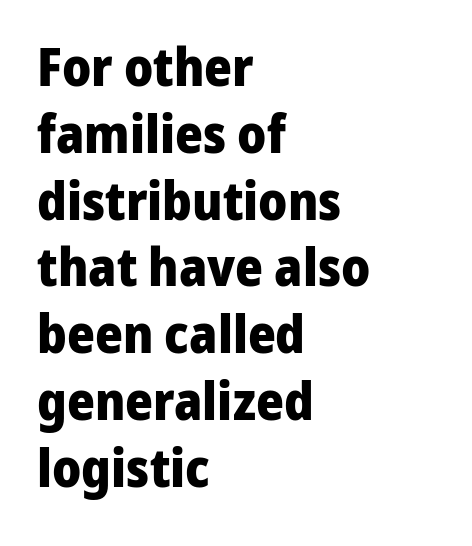
Q: Is the text bold? A: Yes.
Q: Is the text italic (slanted)? A: No, it is upright.
Q: Is the typeface a serif or a sans-serif typeface? A: Sans-serif.
Q: Is the text underlined? A: No.
Q: How is the paragraph aligned? A: Left-aligned.
Q: Is the spacing between letters normal or unusually wide? A: Normal.
Q: Is the spacing between lines tight, normal or loose? A: Normal.
Q: Width (condensed, normal, or wide)? A: Normal.
Q: Stroke contrast? A: Low.
Q: x-height? A: Medium.
Q: Monospaced? A: No.
